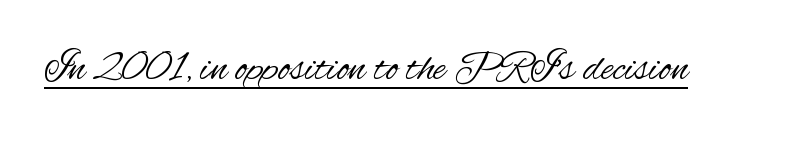
The image shows 42 px regular-weight, condensed sans-serif type; set normal letter spacing, underlined; medium stroke contrast and a small x-height.
